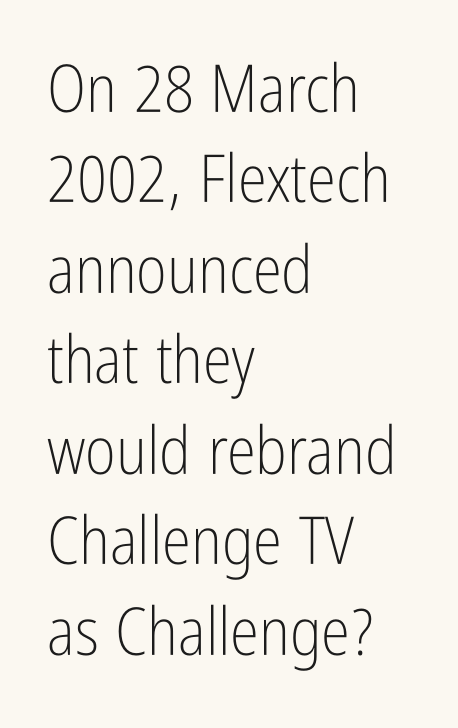
The image shows 66 px light, condensed sans-serif type, upright; set left-aligned, normal line spacing (1.37x), normal letter spacing, not underlined; low stroke contrast and a medium x-height.
